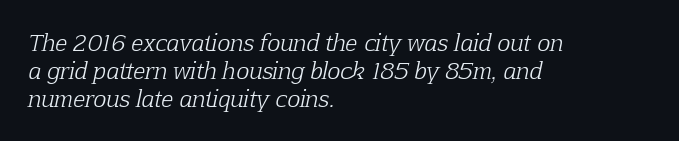
Only glyphs here, with clear space below each row. The specimen reads as italic at a glance. The passage shown stacks its lines at a standard gap. Which margin do the lines hug? The left one — the right edge is uneven. Each stroke keeps to a modest, everyday thickness or less. The face used here is rendered with its standard letterfit.
